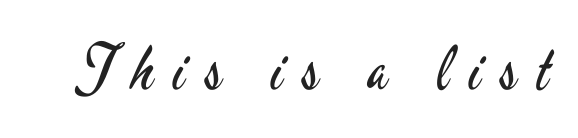
Q: Is the text bold? A: No.
Q: Is the text italic (slanted)? A: Yes.
Q: Is the typeface a serif or a sans-serif typeface? A: Sans-serif.
Q: Is the text underlined? A: No.
Q: Is the spacing between letters normal or unusually wide? A: Unusually wide.
Q: Width (condensed, normal, or wide)? A: Condensed.
Q: Stroke contrast? A: Low.
Q: x-height? A: Small.
Q: Monospaced? A: No.
